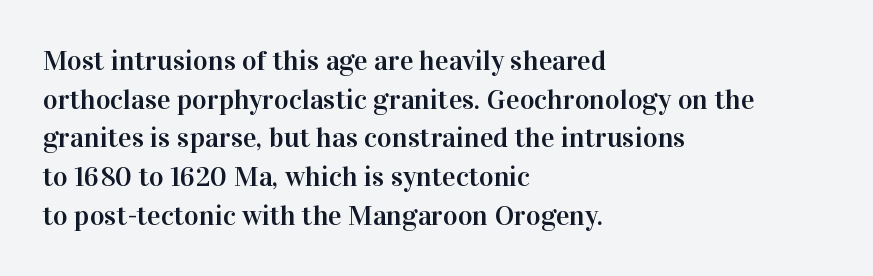
Q: Is the text italic (slanted)? A: No, it is upright.
Q: Is the typeface a serif or a sans-serif typeface? A: Serif.
Q: Is the text underlined? A: No.
Q: How is the paragraph aligned? A: Left-aligned.
Q: Is the spacing between letters normal or unusually wide? A: Normal.
Q: Is the spacing between lines tight, normal or loose? A: Normal.
Q: Width (condensed, normal, or wide)? A: Normal.
Q: Stroke contrast? A: High.
Q: x-height? A: Medium.
Q: Monospaced? A: No.
